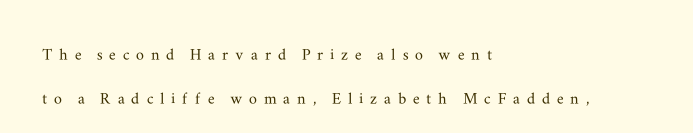
{"italic": "no", "underline": "no", "align": "left", "line_spacing": "loose", "line_spacing_ratio": 2.19, "letter_spacing": "wide", "letter_spacing_em": 0.34, "glyph_px": 20}
